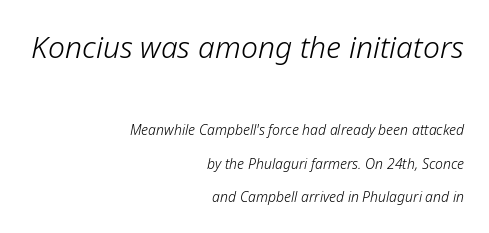
{"italic": "yes", "lean": "right", "slant_degrees": 12, "bold": "no", "weight": "light", "width": "normal", "stroke_contrast": "low", "x_height": "medium", "monospaced": "no", "underline": "no", "align": "right", "line_spacing": "loose", "line_spacing_ratio": 2.38, "letter_spacing": "normal", "letter_spacing_em": 0.0, "larger_block": "first", "size_ratio": 2.14, "glyph_px": 30}
